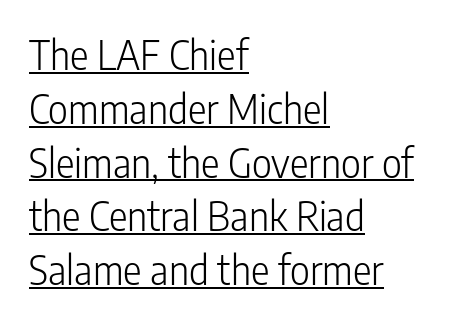
The image shows 39 px light, condensed sans-serif type, upright; set left-aligned, normal line spacing (1.38x), normal letter spacing, underlined; low stroke contrast and a medium x-height.
